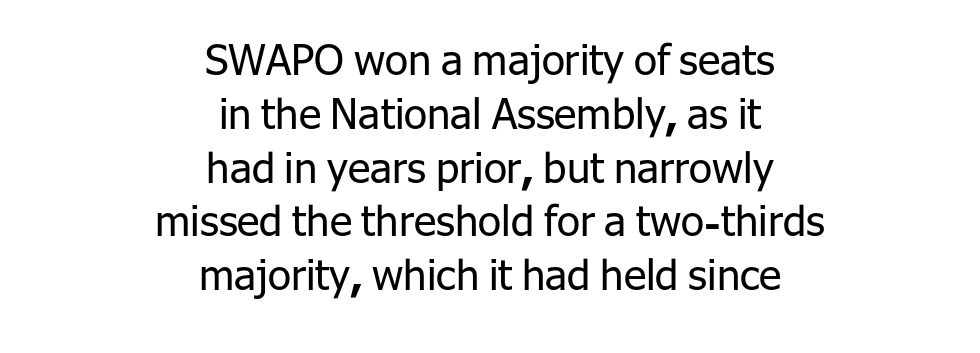
{"serif": "no", "italic": "no", "bold": "no", "weight": "regular", "width": "normal", "stroke_contrast": "low", "x_height": "medium", "monospaced": "no", "underline": "no", "align": "center", "line_spacing": "normal", "line_spacing_ratio": 1.28, "letter_spacing": "normal", "letter_spacing_em": 0.0, "glyph_px": 42}
